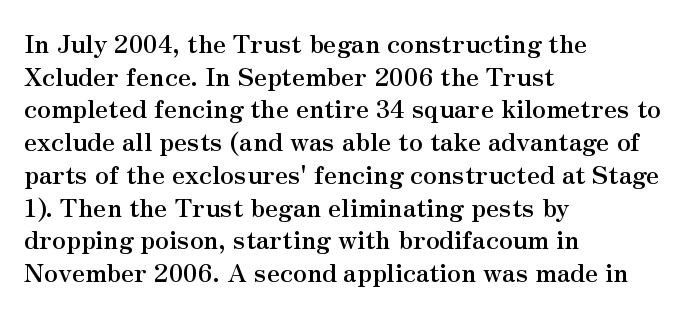
The image shows 25 px bold type, upright; set left-aligned, normal line spacing (1.31x), normal letter spacing, not underlined.
